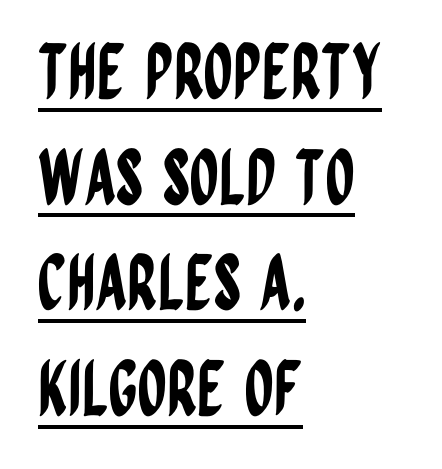
Q: Is the text italic (slanted)? A: No, it is upright.
Q: Is the typeface a serif or a sans-serif typeface? A: Sans-serif.
Q: Is the text underlined? A: Yes.
Q: How is the paragraph aligned? A: Left-aligned.
Q: Is the spacing between letters normal or unusually wide? A: Normal.
Q: Is the spacing between lines tight, normal or loose? A: Normal.
Q: Width (condensed, normal, or wide)? A: Condensed.
Q: Stroke contrast? A: Low.
Q: x-height? A: Large.
Q: Monospaced? A: No.
